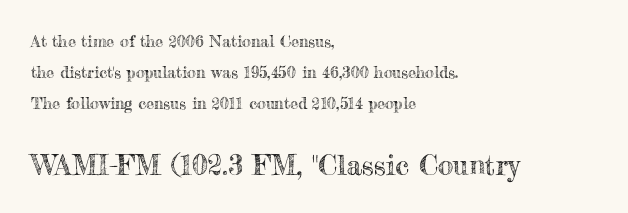
Q: Is the text italic (slanted)? A: No, it is upright.
Q: Is the text underlined? A: No.
Q: How is the paragraph aligned? A: Left-aligned.
Q: Is the spacing between letters normal or unusually wide? A: Normal.
Q: Is the spacing between lines tight, normal or loose? A: Loose.
Q: Which block of text is set in a larger size, the first (top) or the second (bottom)? A: The second (bottom) one.
Q: Width (condensed, normal, or wide)? A: Normal.
Q: x-height? A: Small.
Q: Monospaced? A: No.
